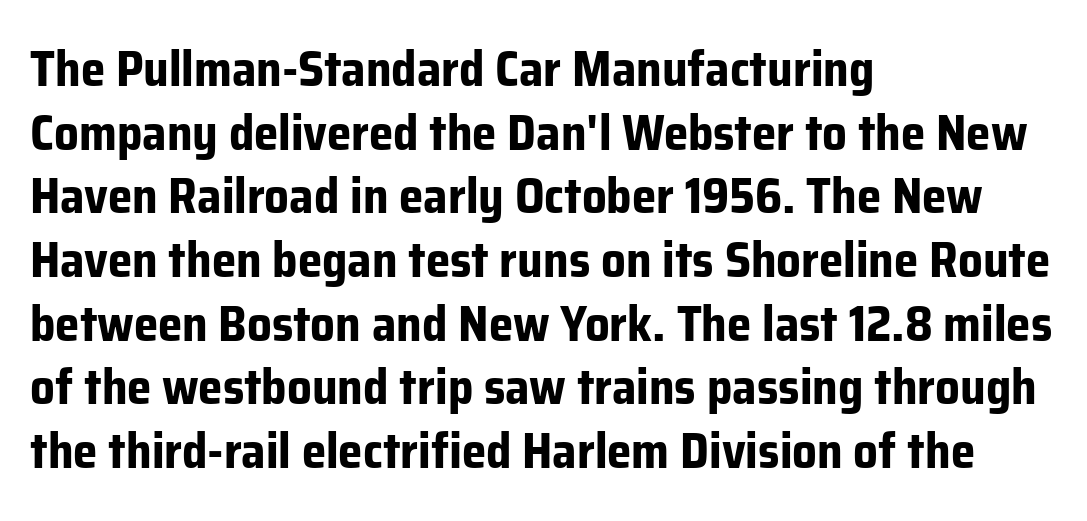
{"serif": "no", "italic": "no", "bold": "yes", "weight": "bold", "width": "normal", "stroke_contrast": "low", "x_height": "medium", "monospaced": "no", "underline": "no", "align": "left", "line_spacing": "normal", "line_spacing_ratio": 1.3, "letter_spacing": "normal", "letter_spacing_em": 0.0, "glyph_px": 49}
